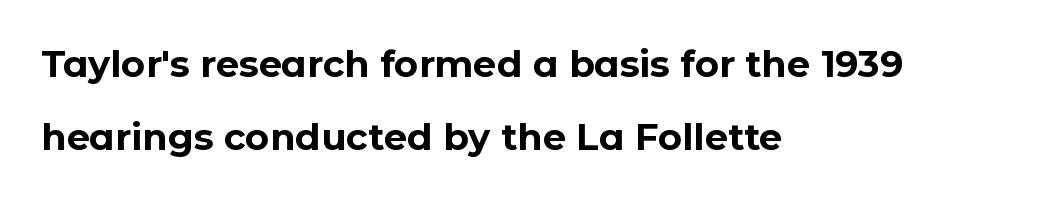
The image shows 37 px bold sans-serif type, upright; set left-aligned, loose line spacing (1.96x), normal letter spacing, not underlined; low stroke contrast and a medium x-height.
